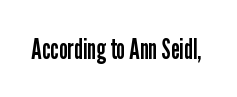
These lines are composed in type without serifs. Type without underlining. The letters advance in unequal steps, a hallmark of proportional type. Words appear dense and cohesive because spacing is normal.
